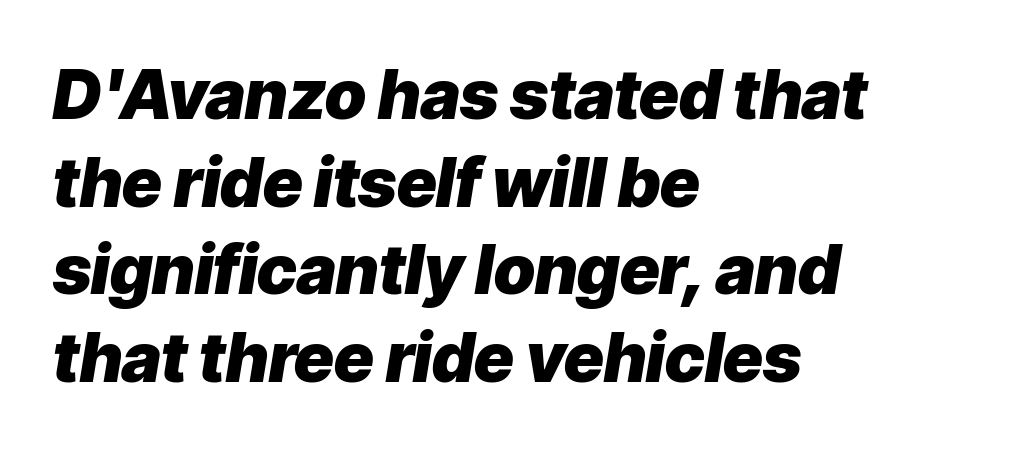
{"italic": "yes", "lean": "right", "slant_degrees": 9, "bold": "yes", "weight": "heavy", "width": "normal", "stroke_contrast": "low", "x_height": "medium", "monospaced": "no", "underline": "no", "align": "left", "line_spacing": "normal", "line_spacing_ratio": 1.29, "letter_spacing": "normal", "letter_spacing_em": 0.0, "glyph_px": 68}
